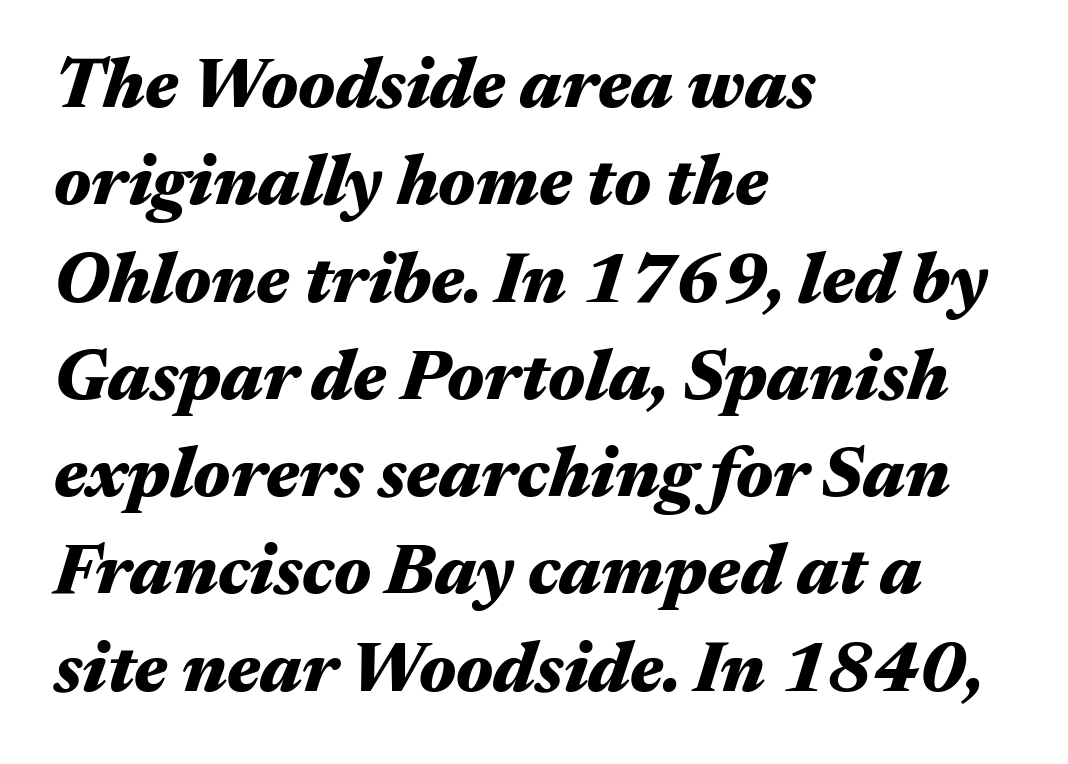
The image shows 71 px heavy, wide type, italic (leaning right); set left-aligned, normal line spacing (1.37x), normal letter spacing, not underlined; medium stroke contrast and a medium x-height.
